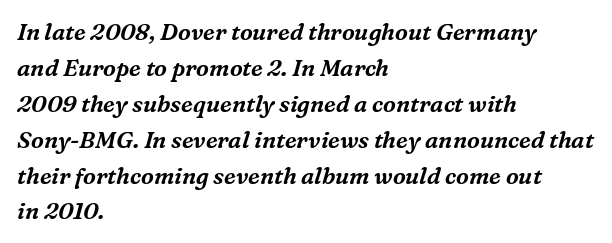
Q: Is the text italic (slanted)? A: Yes, it leans right by about 16 degrees.
Q: Is the text underlined? A: No.
Q: How is the paragraph aligned? A: Left-aligned.
Q: Is the spacing between letters normal or unusually wide? A: Normal.
Q: Is the spacing between lines tight, normal or loose? A: Normal.
